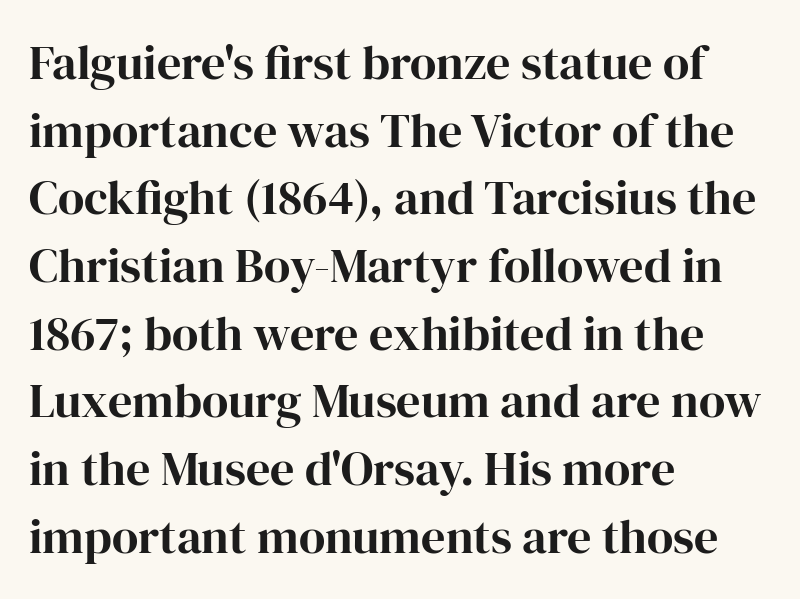
Q: Is the text bold? A: Yes.
Q: Is the text italic (slanted)? A: No, it is upright.
Q: Is the typeface a serif or a sans-serif typeface? A: Serif.
Q: Is the text underlined? A: No.
Q: How is the paragraph aligned? A: Left-aligned.
Q: Is the spacing between letters normal or unusually wide? A: Normal.
Q: Is the spacing between lines tight, normal or loose? A: Normal.
Q: Width (condensed, normal, or wide)? A: Normal.
Q: Stroke contrast? A: High.
Q: x-height? A: Medium.
Q: Monospaced? A: No.
